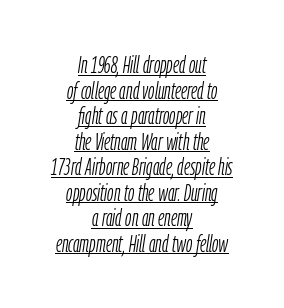
The image shows 23 px text type, italic (leaning right); set centered, tight line spacing (1.11x), normal letter spacing, underlined.
